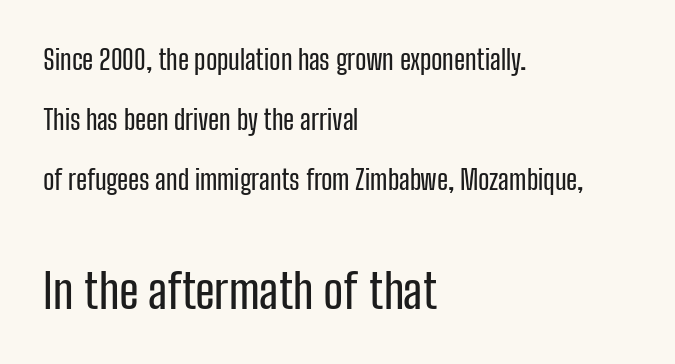
Q: Is the text italic (slanted)? A: No, it is upright.
Q: Is the typeface a serif or a sans-serif typeface? A: Sans-serif.
Q: Is the text underlined? A: No.
Q: How is the paragraph aligned? A: Left-aligned.
Q: Is the spacing between letters normal or unusually wide? A: Normal.
Q: Is the spacing between lines tight, normal or loose? A: Loose.
Q: Which block of text is set in a larger size, the first (top) or the second (bottom)? A: The second (bottom) one.
Q: Width (condensed, normal, or wide)? A: Condensed.
Q: Stroke contrast? A: Low.
Q: x-height? A: Medium.
Q: Monospaced? A: No.
